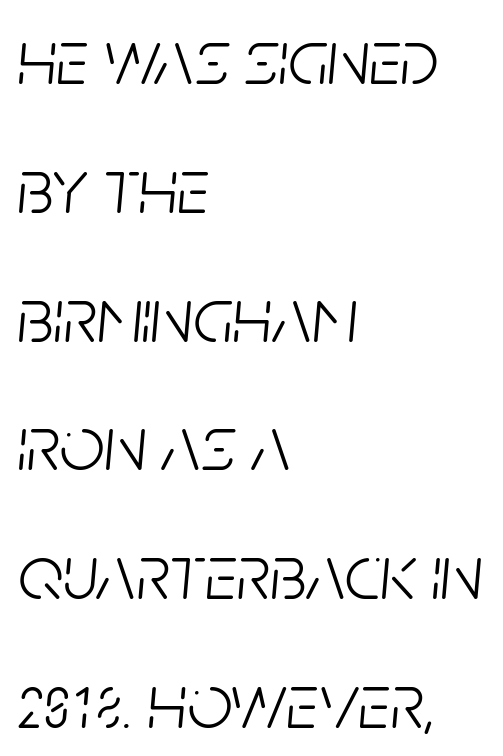
Type without underlining. The face used here is rendered with its standard letterfit. These lines sit exactly where default settings would place them. Heft: none added — not bold.
